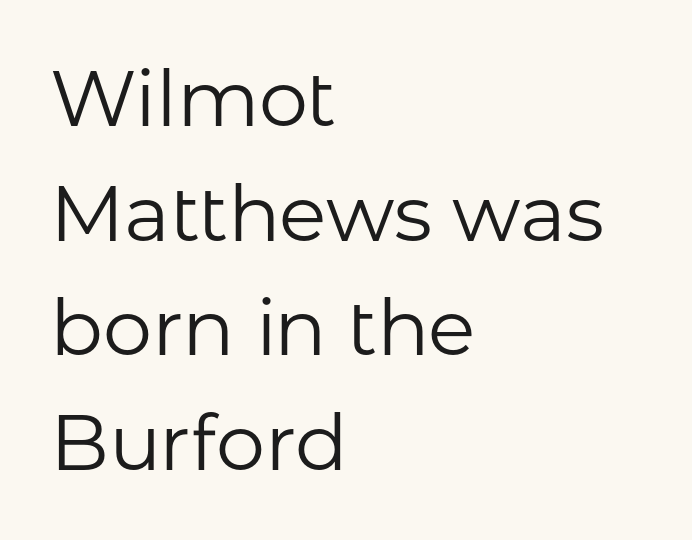
The rendering shows plain stroke endings on the letterforms — a sans-serif design. Type without underlining. Whoever set this chose a conventional vertical rhythm. In terms of letterspacing, this is plain default setting. This sample is left-justified, so line endings fall wherever the words run out.
